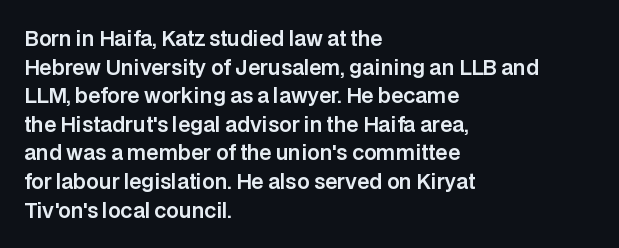
Every character sits straight up, as roman type does. The glyphs are unaccompanied by any horizontal stroke below them. Normally led — the rows are evenly, conventionally spaced. If you drew a ruler down the left edge, every line would touch it. The type is set solid horizontally, with unmodified tracking.
